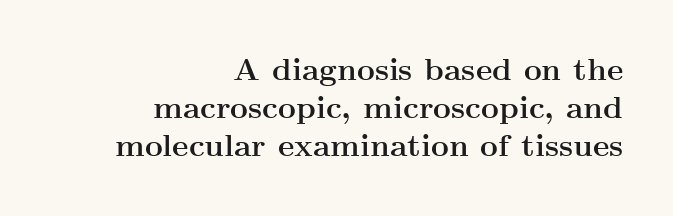
Q: Is the text bold? A: Yes.
Q: Is the text italic (slanted)? A: No, it is upright.
Q: Is the typeface a serif or a sans-serif typeface? A: Serif.
Q: Is the text underlined? A: No.
Q: How is the paragraph aligned? A: Right-aligned.
Q: Is the spacing between letters normal or unusually wide? A: Normal.
Q: Width (condensed, normal, or wide)? A: Wide.
Q: Stroke contrast? A: Medium.
Q: x-height? A: Small.
Q: Monospaced? A: No.
